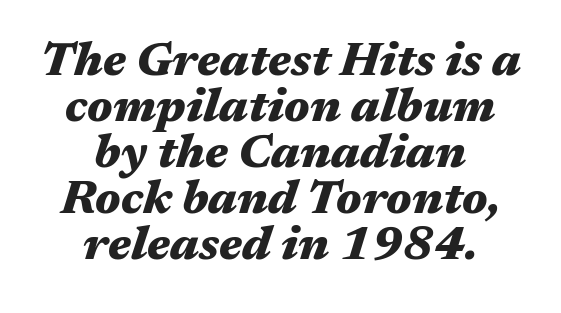
The image shows 47 px heavy, wide type, italic (leaning right); set centered, tight line spacing (0.98x), normal letter spacing, not underlined; medium stroke contrast and a medium x-height.
